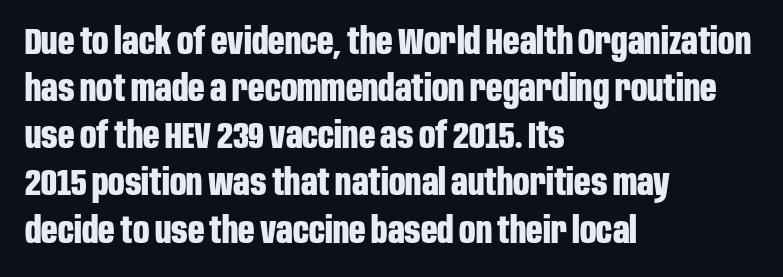
The image shows 36 px bold, condensed sans-serif type, upright; set left-aligned, normal line spacing (1.31x), normal letter spacing, not underlined; low stroke contrast and a large x-height.
